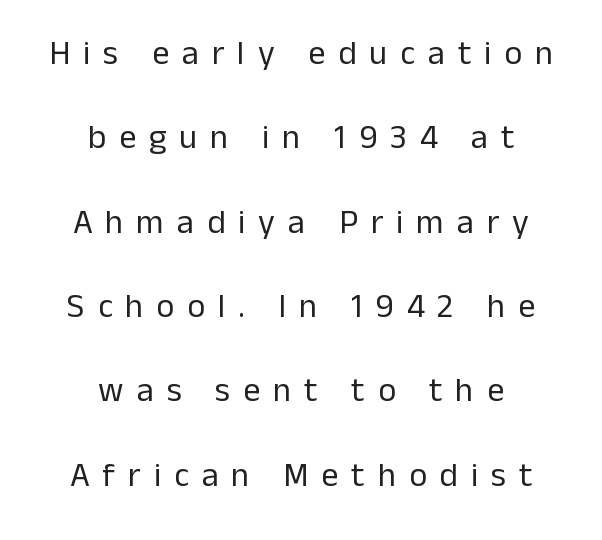
Q: Is the text bold? A: No.
Q: Is the text italic (slanted)? A: No, it is upright.
Q: Is the typeface a serif or a sans-serif typeface? A: Sans-serif.
Q: Is the text underlined? A: No.
Q: How is the paragraph aligned? A: Centered.
Q: Is the spacing between letters normal or unusually wide? A: Unusually wide.
Q: Is the spacing between lines tight, normal or loose? A: Loose.
Q: Width (condensed, normal, or wide)? A: Normal.
Q: Stroke contrast? A: Low.
Q: x-height? A: Medium.
Q: Monospaced? A: No.
